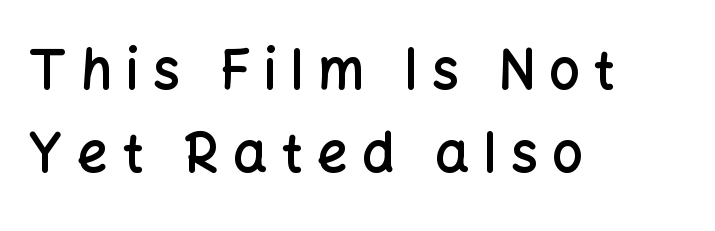
The image shows 54 px semibold sans-serif type, upright; set left-aligned, normal line spacing (1.54x), unusually wide letter spacing (+0.26 em), not underlined; low stroke contrast and a medium x-height.
